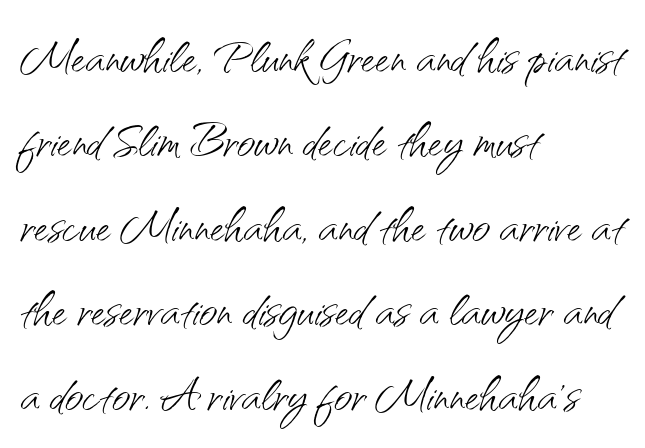
Q: Is the text bold? A: No.
Q: Is the text italic (slanted)? A: Yes.
Q: Is the typeface a serif or a sans-serif typeface? A: Sans-serif.
Q: Is the text underlined? A: No.
Q: How is the paragraph aligned? A: Left-aligned.
Q: Is the spacing between letters normal or unusually wide? A: Normal.
Q: Is the spacing between lines tight, normal or loose? A: Normal.
Q: Width (condensed, normal, or wide)? A: Normal.
Q: Stroke contrast? A: Medium.
Q: x-height? A: Small.
Q: Monospaced? A: No.
